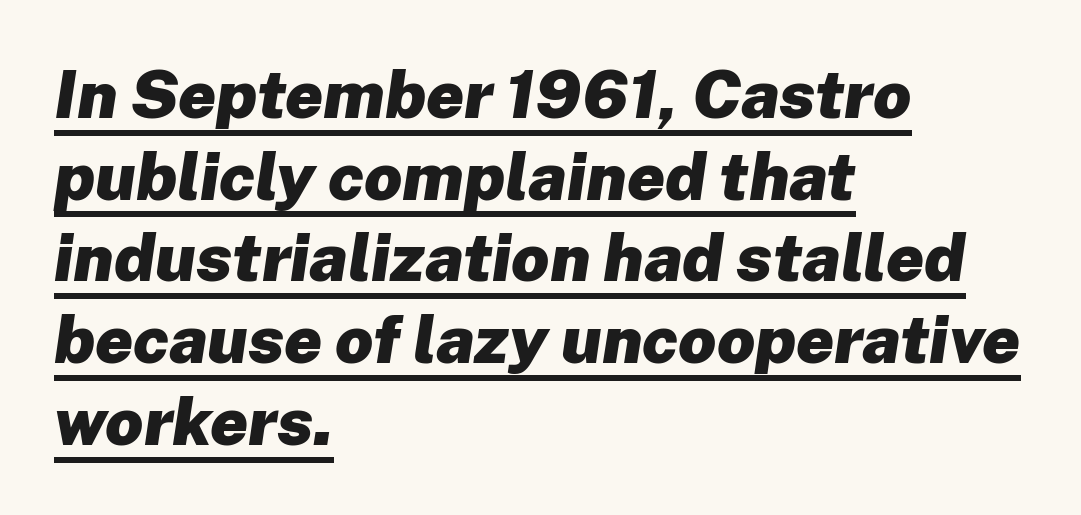
The image shows 67 px heavy type, italic (leaning right); set left-aligned, line spacing 1.22x, normal letter spacing, underlined; low stroke contrast and a medium x-height.
